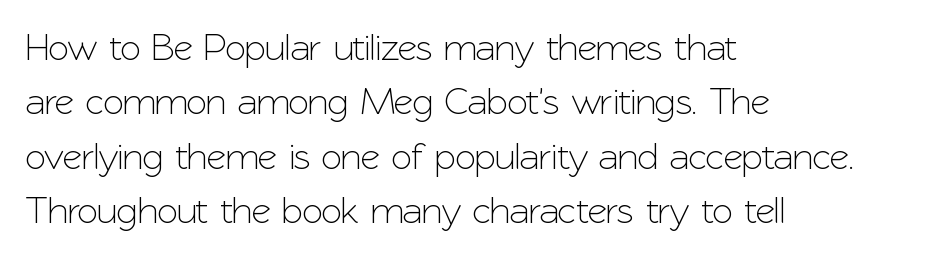
The image shows 38 px sans-serif type, upright; set left-aligned, normal line spacing (1.43x), normal letter spacing, not underlined; low stroke contrast and a medium x-height.
